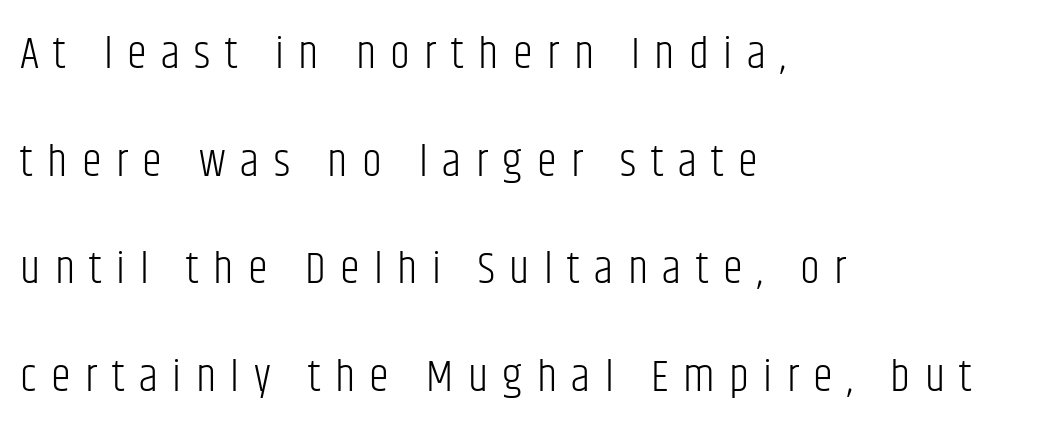
Q: Is the text bold? A: No.
Q: Is the text italic (slanted)? A: No, it is upright.
Q: Is the typeface a serif or a sans-serif typeface? A: Sans-serif.
Q: Is the text underlined? A: No.
Q: How is the paragraph aligned? A: Left-aligned.
Q: Is the spacing between letters normal or unusually wide? A: Unusually wide.
Q: Is the spacing between lines tight, normal or loose? A: Loose.
Q: Width (condensed, normal, or wide)? A: Condensed.
Q: Stroke contrast? A: Low.
Q: x-height? A: Large.
Q: Monospaced? A: No.
